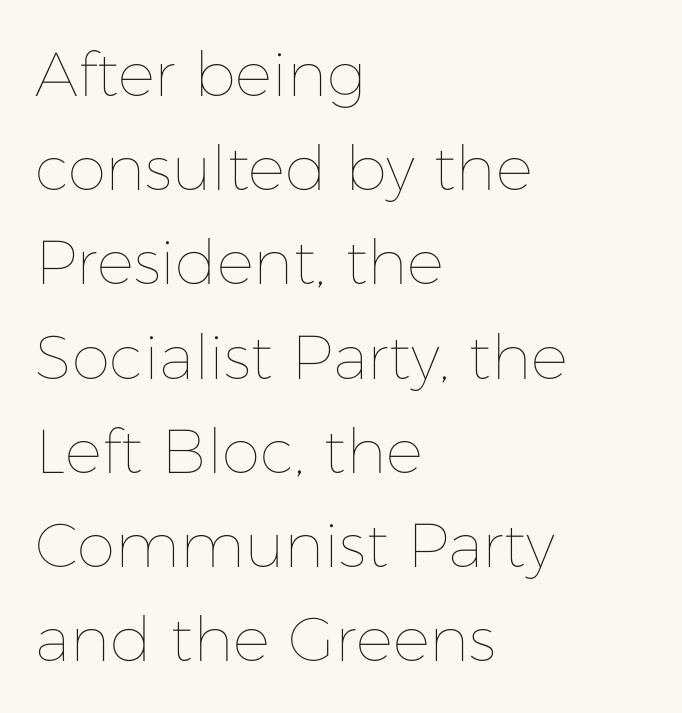
Q: Is the text bold? A: No.
Q: Is the text italic (slanted)? A: No, it is upright.
Q: Is the text underlined? A: No.
Q: How is the paragraph aligned? A: Left-aligned.
Q: Is the spacing between letters normal or unusually wide? A: Normal.
Q: Is the spacing between lines tight, normal or loose? A: Normal.
Q: Width (condensed, normal, or wide)? A: Normal.
Q: Stroke contrast? A: Low.
Q: x-height? A: Medium.
Q: Monospaced? A: No.
